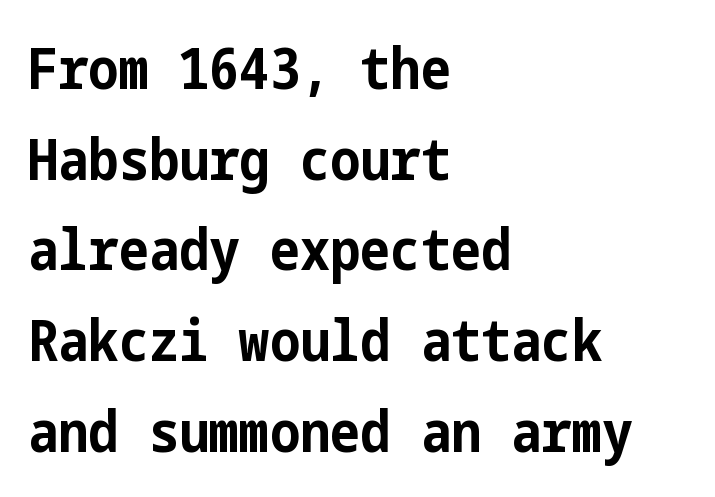
Q: Is the text bold? A: Yes.
Q: Is the text italic (slanted)? A: No, it is upright.
Q: Is the typeface a serif or a sans-serif typeface? A: Sans-serif.
Q: Is the text underlined? A: No.
Q: How is the paragraph aligned? A: Left-aligned.
Q: Is the spacing between letters normal or unusually wide? A: Normal.
Q: Is the spacing between lines tight, normal or loose? A: Normal.
Q: Width (condensed, normal, or wide)? A: Condensed.
Q: Stroke contrast? A: Low.
Q: x-height? A: Medium.
